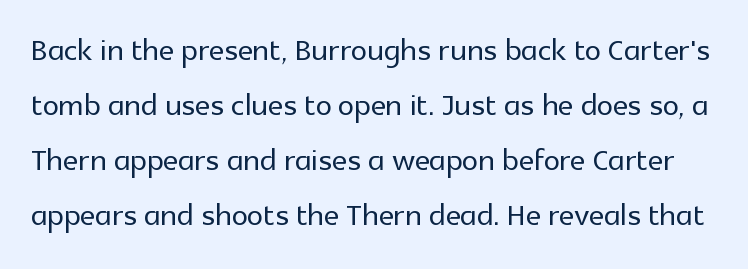
Q: Is the text italic (slanted)? A: No, it is upright.
Q: Is the typeface a serif or a sans-serif typeface? A: Sans-serif.
Q: Is the text underlined? A: No.
Q: Is the spacing between letters normal or unusually wide? A: Normal.
Q: Is the spacing between lines tight, normal or loose? A: Normal.
Q: Width (condensed, normal, or wide)? A: Normal.
Q: x-height? A: Medium.
Q: Monospaced? A: No.
